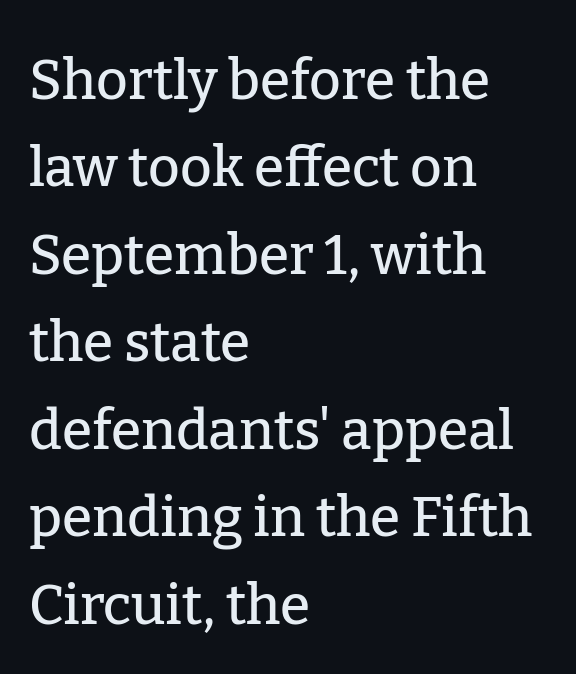
Q: Is the text italic (slanted)? A: No, it is upright.
Q: Is the typeface a serif or a sans-serif typeface? A: Serif.
Q: Is the text underlined? A: No.
Q: How is the paragraph aligned? A: Left-aligned.
Q: Is the spacing between letters normal or unusually wide? A: Normal.
Q: Is the spacing between lines tight, normal or loose? A: Normal.
Q: Width (condensed, normal, or wide)? A: Normal.
Q: Stroke contrast? A: Low.
Q: x-height? A: Medium.
Q: Monospaced? A: No.
